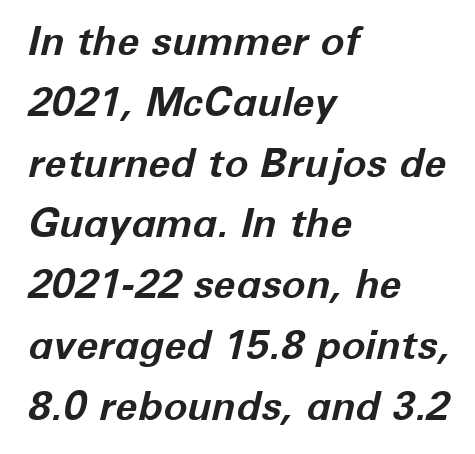
Q: Is the text bold? A: Yes.
Q: Is the text italic (slanted)? A: Yes, it leans right by about 12 degrees.
Q: Is the text underlined? A: No.
Q: How is the paragraph aligned? A: Left-aligned.
Q: Is the spacing between letters normal or unusually wide? A: Normal.
Q: Is the spacing between lines tight, normal or loose? A: Normal.
Q: Width (condensed, normal, or wide)? A: Normal.
Q: Stroke contrast? A: Low.
Q: x-height? A: Medium.
Q: Monospaced? A: No.
